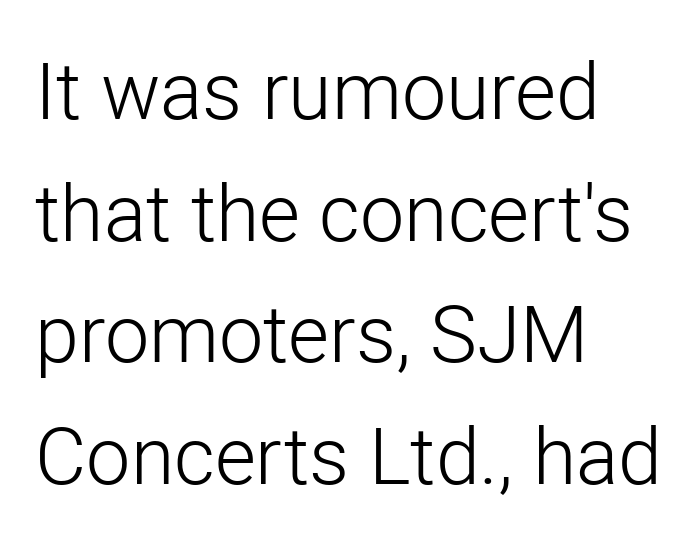
Regarding leading, the lines here are spaced in the standard way. Spacing between characters is what you'd get straight out of the box. Tall strokes in this sample are plumb rather than angled. Leftover space on each line is placed entirely after the last word. Nothing heavy about these letters — not bold at all. This sample has the flowing, uneven cadence of proportional lettering.
